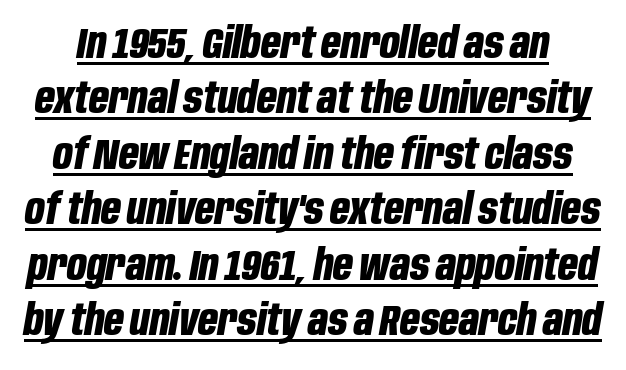
The glyphs look as if they've been sheared to an angle. This sample has the flowing, uneven cadence of proportional lettering. You'd pick this weight for a headline — it's a proper bold. Beneath each row of characters lies a ruled line.
